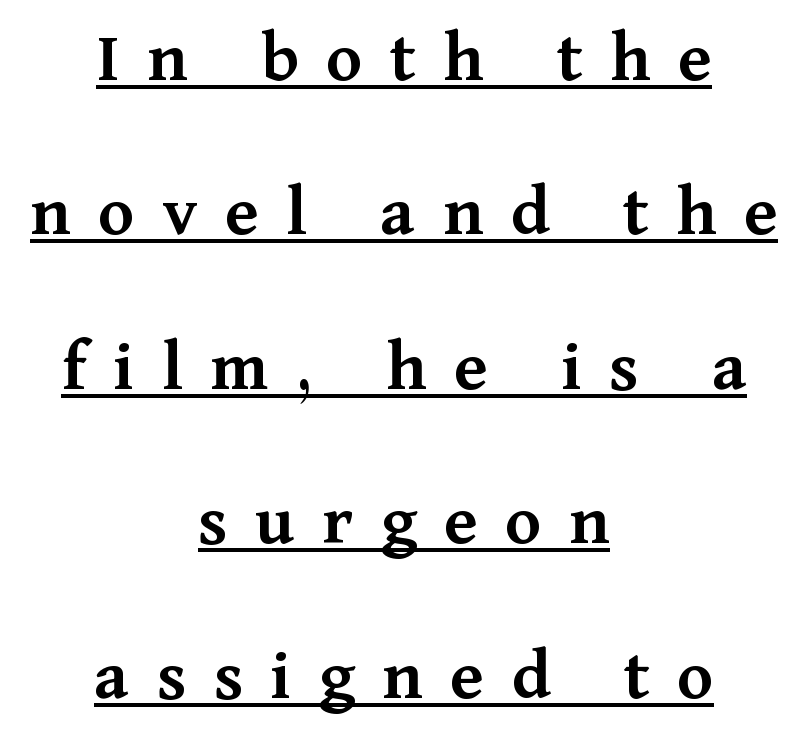
No italicization has been applied; the sample stays upright. Is there much room between lines? Yes — plenty of vertical air separates them. Teacher's note: observe the equal gaps on both sides — that is centered alignment. The glyphs are accompanied by a horizontal stroke just below them.
